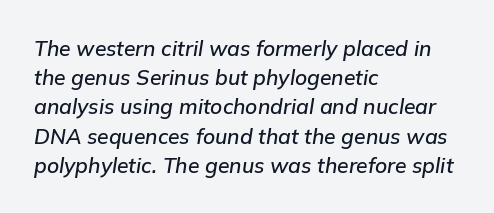
Unmarked baselines from the first word to the last. Italic? Definitely — the glyphs are oblique. Casual observation: everything's shoved over to the left. Observe the ordinary spacing: letters are neighbours, not strangers. Whoever set this chose a conventional vertical rhythm.
